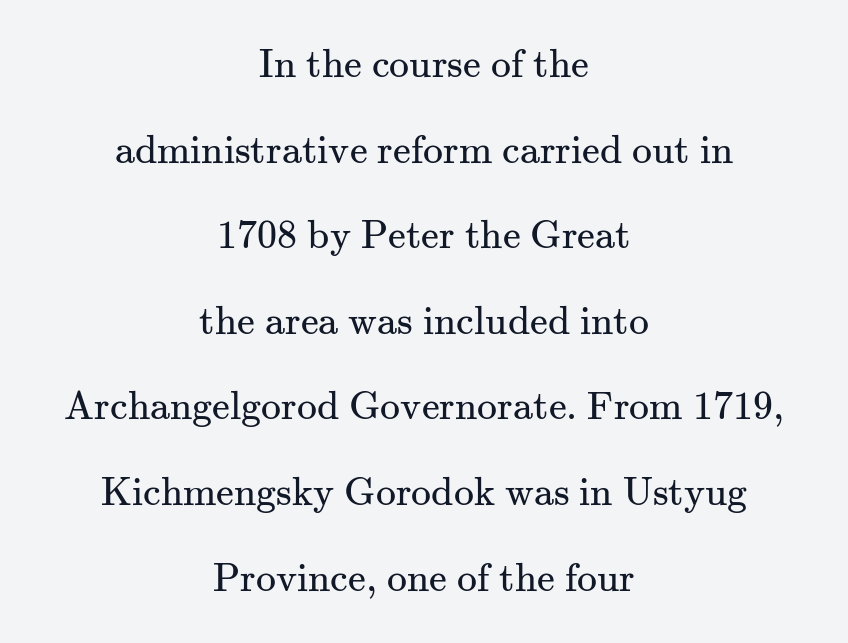
Tall strokes in this sample are plumb rather than angled. Honestly, the letter spacing is just normal — you wouldn't notice it. In terms of letterform style, serifs are clearly present. Character widths vary here, with narrow letters taking less room than wide ones. In terms of leading, this rendering errs on the spacious side. Short and long lines alike share a common midpoint.
